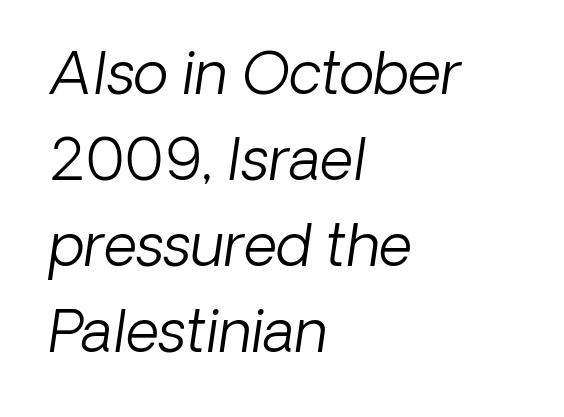
The image shows 58 px light sans-serif type; set left-aligned, normal line spacing (1.48x), normal letter spacing, not underlined; low stroke contrast and a medium x-height.
